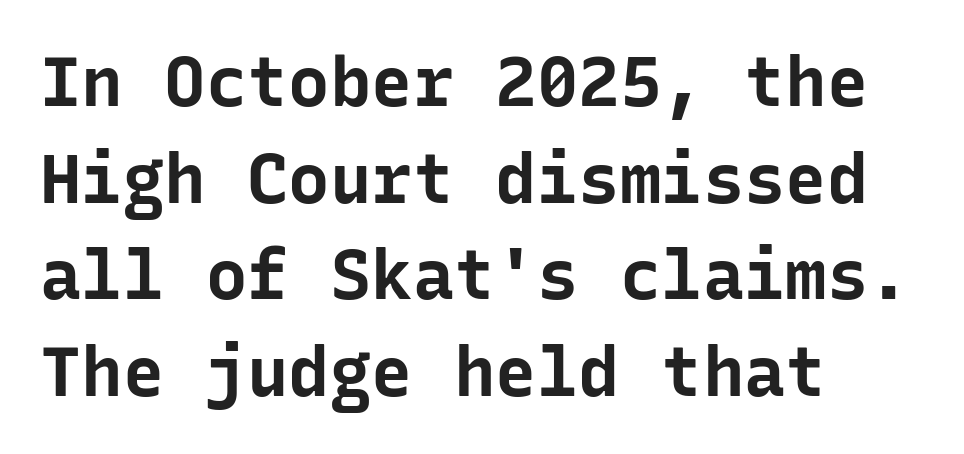
The image shows 69 px bold sans-serif type, upright, monospaced; set left-aligned, normal line spacing (1.4x), normal letter spacing, not underlined; low stroke contrast and a medium x-height.
